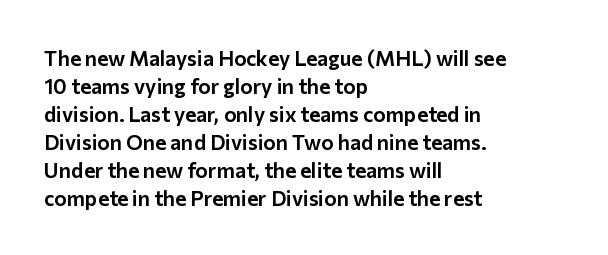
{"italic": "no", "underline": "no", "align": "left", "line_spacing": "normal", "line_spacing_ratio": 1.33, "letter_spacing": "normal", "letter_spacing_em": 0.0, "glyph_px": 21}
